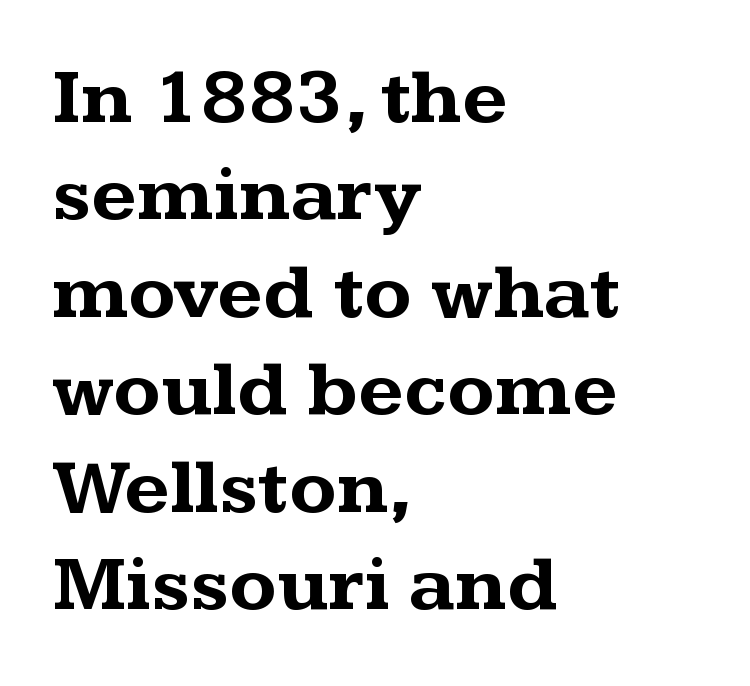
{"serif": "yes", "italic": "no", "bold": "yes", "weight": "bold", "width": "wide", "stroke_contrast": "medium", "x_height": "medium", "monospaced": "no", "underline": "no", "align": "left", "line_spacing": "normal", "line_spacing_ratio": 1.25, "letter_spacing": "normal", "letter_spacing_em": 0.0, "glyph_px": 78}
